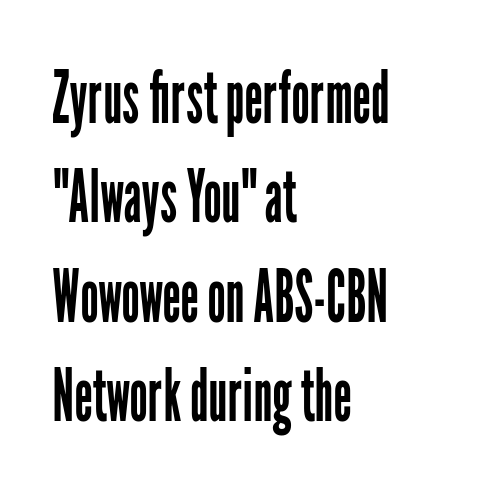
A typesetter would call this proportional, since set widths differ per character. This is not heavy type; no bold has been used. This block has exactly the height ordinary leading produces. Each row of text sits above clean, open space. Which margin do the lines hug? The left one — the right edge is uneven.
